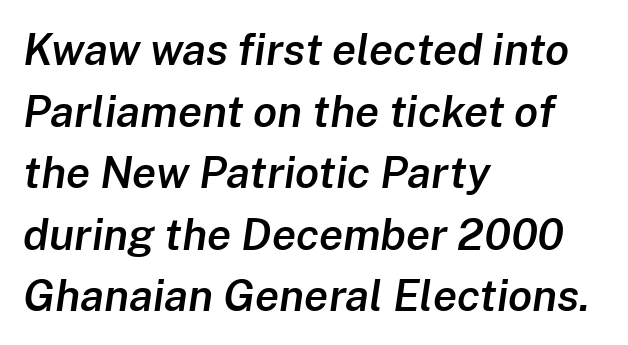
The image shows 44 px semibold type, italic (leaning right); set left-aligned, normal line spacing (1.4x), normal letter spacing, not underlined; low stroke contrast and a medium x-height.
